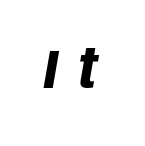
{"italic": "yes", "lean": "right", "slant_degrees": 10, "bold": "yes", "weight": "bold", "width": "condensed", "stroke_contrast": "low", "x_height": "large", "monospaced": "no", "underline": "no", "letter_spacing": "wide", "letter_spacing_em": 0.39, "glyph_px": 54}
